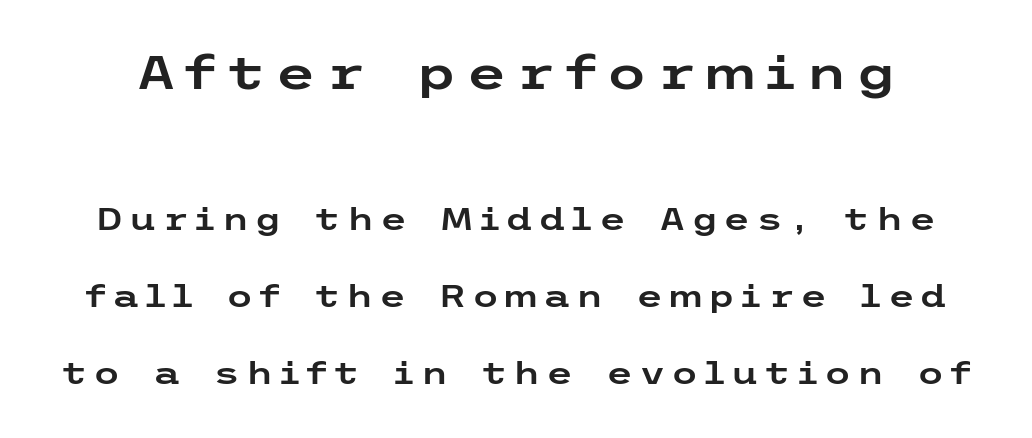
Q: Is the text italic (slanted)? A: No, it is upright.
Q: Is the typeface a serif or a sans-serif typeface? A: Sans-serif.
Q: Is the text underlined? A: No.
Q: Is the spacing between lines tight, normal or loose? A: Loose.
Q: Which block of text is set in a larger size, the first (top) or the second (bottom)? A: The first (top) one.
Q: Width (condensed, normal, or wide)? A: Wide.
Q: Stroke contrast? A: Low.
Q: x-height? A: Medium.
